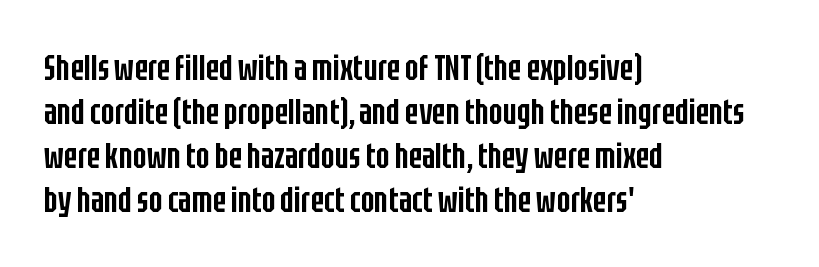
The passage shown is typed in a proportional face where columns would drift. Short and long lines alike share a common starting point at left. Serifs: no, the terminals of the letterforms are clean. Check under the words: just untouched page. When letters stand straight like this, we call the style roman or upright. Each word holds together tightly as a unit, with standard inter-letter gaps.
